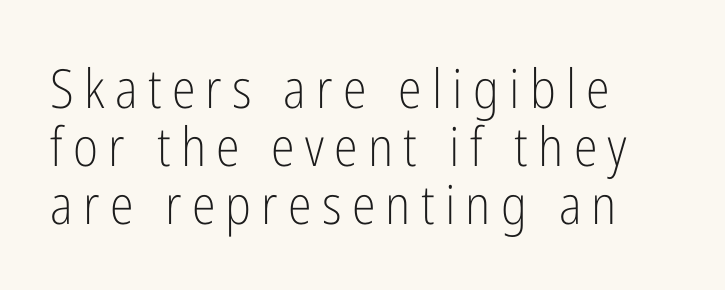
Q: Is the text bold? A: No.
Q: Is the text italic (slanted)? A: No, it is upright.
Q: Is the typeface a serif or a sans-serif typeface? A: Sans-serif.
Q: Is the text underlined? A: No.
Q: How is the paragraph aligned? A: Left-aligned.
Q: Is the spacing between lines tight, normal or loose? A: Tight.
Q: Width (condensed, normal, or wide)? A: Condensed.
Q: Stroke contrast? A: Low.
Q: x-height? A: Medium.
Q: Monospaced? A: No.
